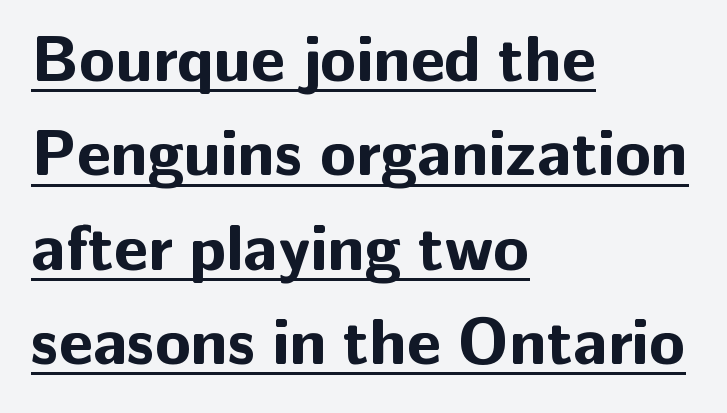
{"serif": "no", "italic": "no", "bold": "yes", "weight": "bold", "width": "normal", "stroke_contrast": "low", "x_height": "medium", "monospaced": "no", "underline": "yes", "align": "left", "line_spacing": "normal", "line_spacing_ratio": 1.43, "letter_spacing": "normal", "letter_spacing_em": 0.0, "glyph_px": 66}
